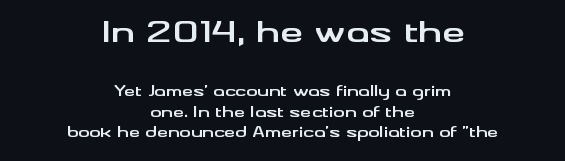
The rendering positions every line midway between the sides. This sample uses plain, unmodified letter spacing. These two chunks differ in scale, with the top chunk taking the larger measure. Vertical spacing — default. The area under the type is left untouched. This is the regular roman posture of the typeface.
